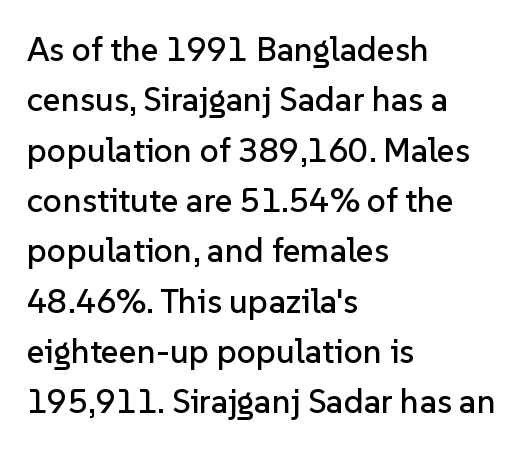
The image shows 34 px sans-serif type, upright; set left-aligned, normal line spacing (1.48x), normal letter spacing, not underlined; low stroke contrast and a medium x-height.
